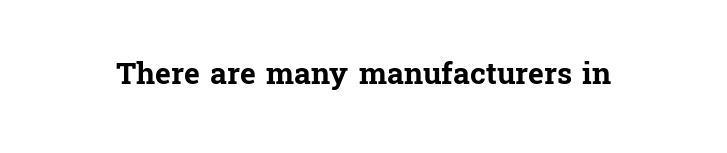
{"serif": "yes", "italic": "no", "bold": "yes", "weight": "bold", "width": "normal", "stroke_contrast": "low", "x_height": "medium", "monospaced": "no", "underline": "no", "letter_spacing": "normal", "letter_spacing_em": 0.0, "glyph_px": 30}
